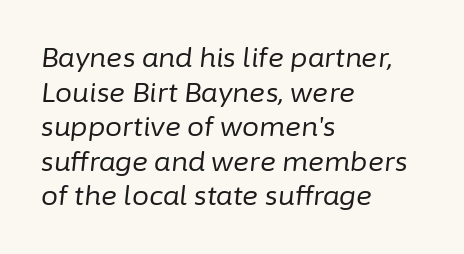
Q: Is the text bold? A: No.
Q: Is the text italic (slanted)? A: Yes, it leans right by about 6 degrees.
Q: Is the text underlined? A: No.
Q: How is the paragraph aligned? A: Left-aligned.
Q: Is the spacing between letters normal or unusually wide? A: Normal.
Q: Is the spacing between lines tight, normal or loose? A: Normal.
